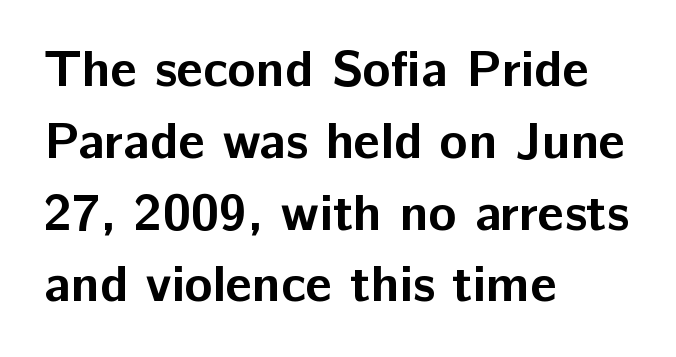
Weight check: bold — yes, fully. Check the space under the baseline: it is left empty. A typesetter would call this leading conventional body-copy spacing. Teacher's note: observe the even left margin — that is flush-left alignment. How are the letters spaced? Ordinarily, with no added tracking.
